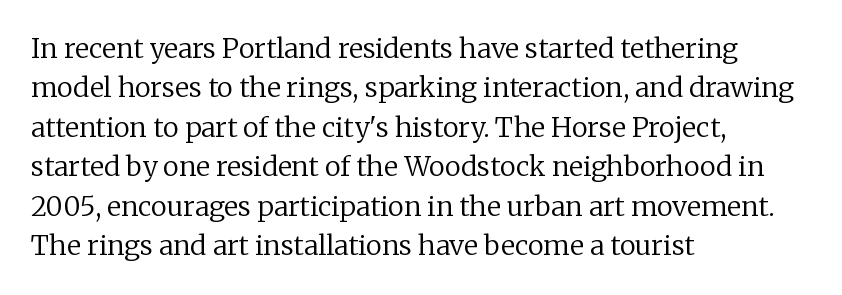
{"italic": "no", "bold": "no", "underline": "no", "align": "left", "line_spacing": "normal", "line_spacing_ratio": 1.46, "letter_spacing": "normal", "letter_spacing_em": 0.0, "glyph_px": 27}
